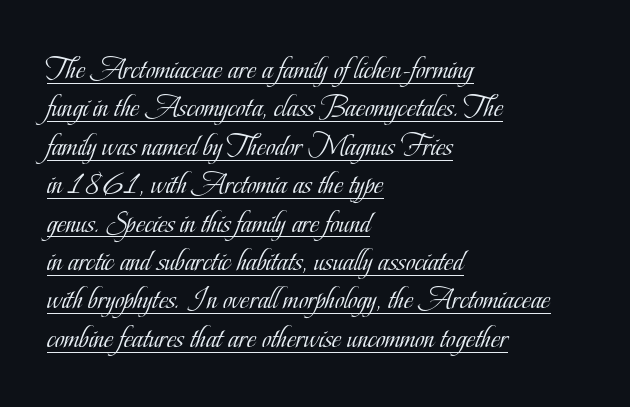
{"serif": "yes", "bold": "no", "weight": "light", "width": "condensed", "stroke_contrast": "low", "x_height": "small", "monospaced": "no", "underline": "yes", "align": "left", "line_spacing_ratio": 1.2, "letter_spacing": "normal", "letter_spacing_em": 0.0, "glyph_px": 32}
